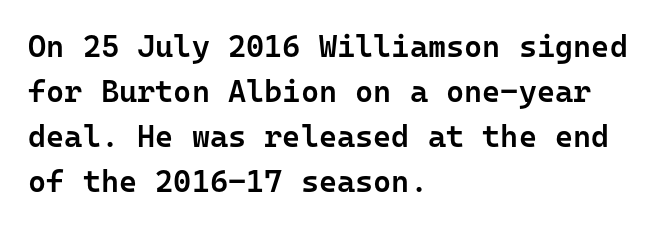
The image shows 31 px semibold sans-serif type, upright, monospaced; set left-aligned, normal line spacing (1.45x), normal letter spacing, not underlined; low stroke contrast and a medium x-height.
